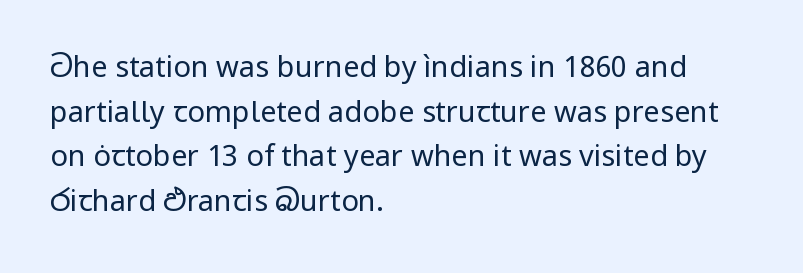
The image shows 29 px regular-weight sans-serif type, upright; set left-aligned, normal line spacing (1.54x), normal letter spacing, not underlined; low stroke contrast and a medium x-height.
